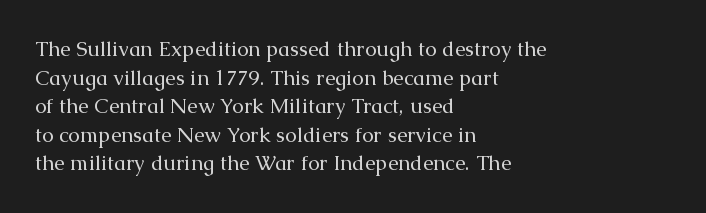
The image shows 21 px text type, upright; set left-aligned, normal line spacing (1.36x), normal letter spacing, not underlined.
